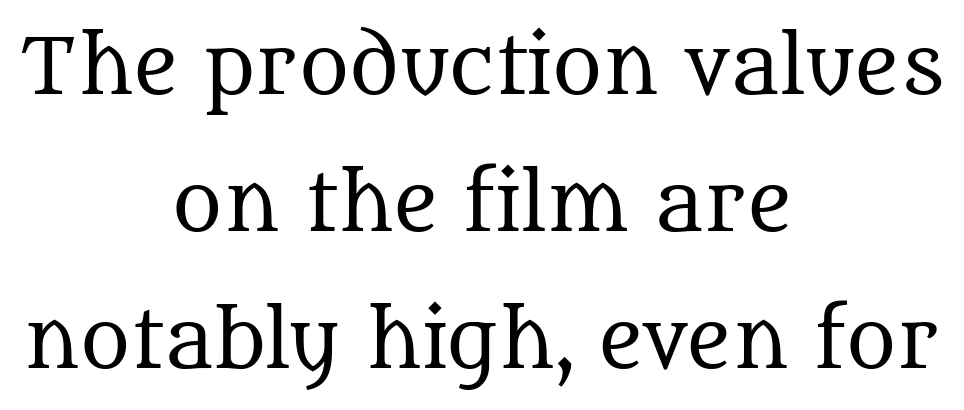
Italic: no, the glyphs are upright roman. Looks like regular typesetting: each glyph gets only the width it needs. These lines stack symmetrically, like a column narrowing and widening about its center. A typesetter would label this face a serif. Anything drawn beneath the words? Only blank space. The strokes are not fattened; the text isn't bold.
